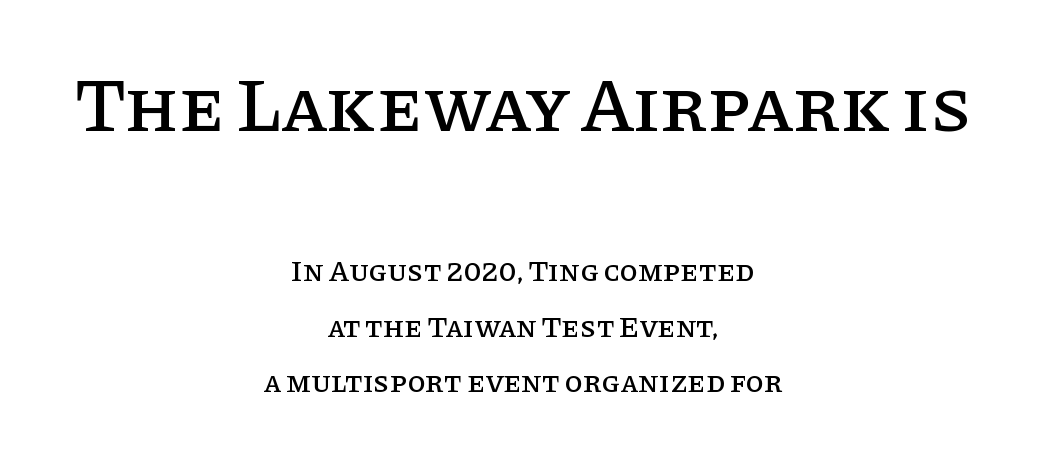
The image shows 76 px serif type, upright; set centered, line spacing 1.85x, normal letter spacing, not underlined; the first (top) block is 2.53x larger; low stroke contrast and a large x-height.
